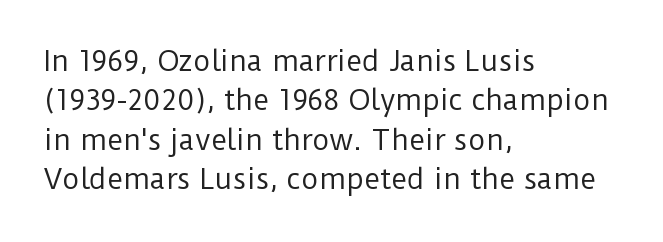
Quick note: not italic, upright. Is the stroke heavy? The answer is a plain regular-or-lighter. The setting favours the left margin, as ordinary paragraphs usually do. Has an underline been added? It has not. Tracking here is standard; glyphs follow each other at the usual distance. Line spacing here is normal.
